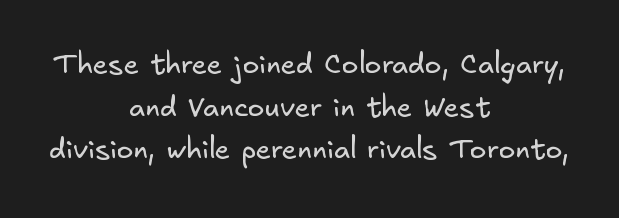
The image shows 28 px regular-weight sans-serif type; set centered, normal line spacing (1.52x), normal letter spacing, not underlined; low stroke contrast and a small x-height.
